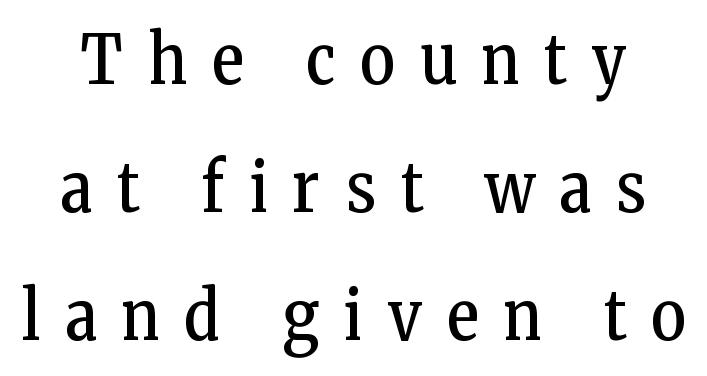
Q: Is the text bold? A: No.
Q: Is the text italic (slanted)? A: No, it is upright.
Q: Is the typeface a serif or a sans-serif typeface? A: Serif.
Q: Is the text underlined? A: No.
Q: Is the spacing between letters normal or unusually wide? A: Unusually wide.
Q: Width (condensed, normal, or wide)? A: Condensed.
Q: Stroke contrast? A: Low.
Q: x-height? A: Medium.
Q: Monospaced? A: No.
